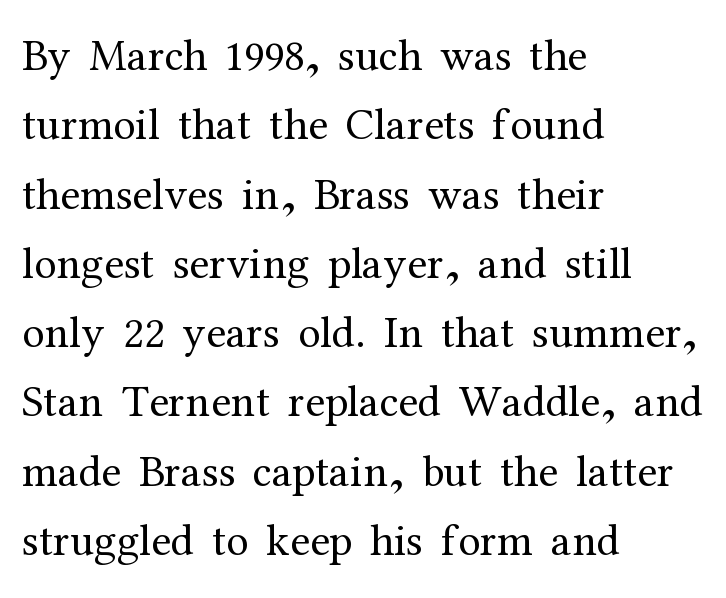
The passage shown is not underscored anywhere. The type sits square on the baseline with zero lean. Layout note: lines flush left. Nothing unusual about the tracking: characters are spaced as the font intends. What kind of face is this? One with serifs. The designer left line spacing at the default.
